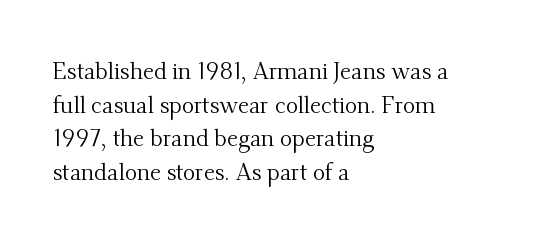
What stands out about the letter spacing? Nothing — it is the standard amount. Type without underlining. You can tell it's not italic because the verticals are truly vertical. Is there much room between lines? A standard amount, neither cramped nor airy.
